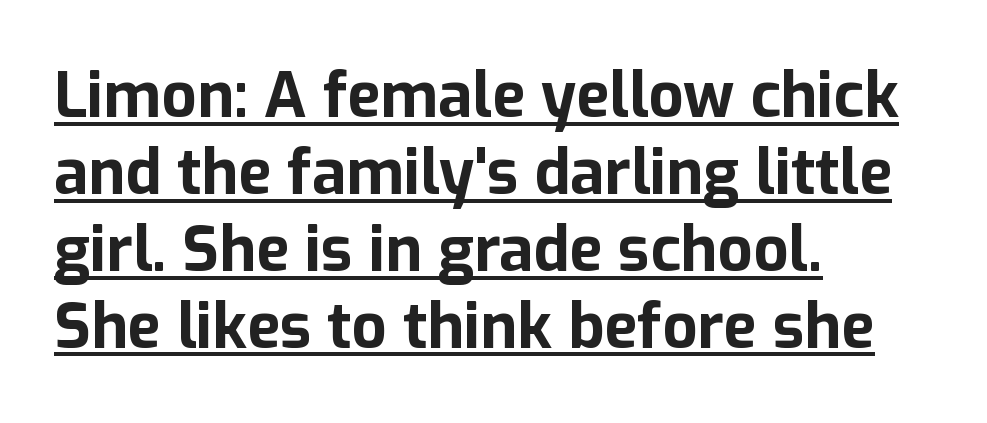
The image shows 62 px bold sans-serif type, upright; set left-aligned, line spacing 1.24x, normal letter spacing, underlined; low stroke contrast and a medium x-height.
